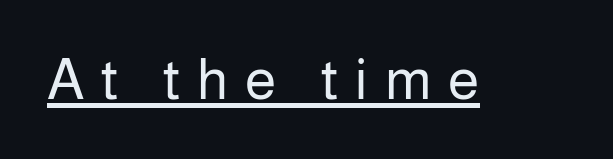
Loose tracking; the words dissolve into strings of separated letters. This rendering features underlined lettering. Each letter keeps its own natural width here, so spacing adapts to shape. Caption: face not bold, strokes unweighted. The specimen reads as upright at a glance. This rendering employs a face without finishing strokes, i.e., a sans-serif.
